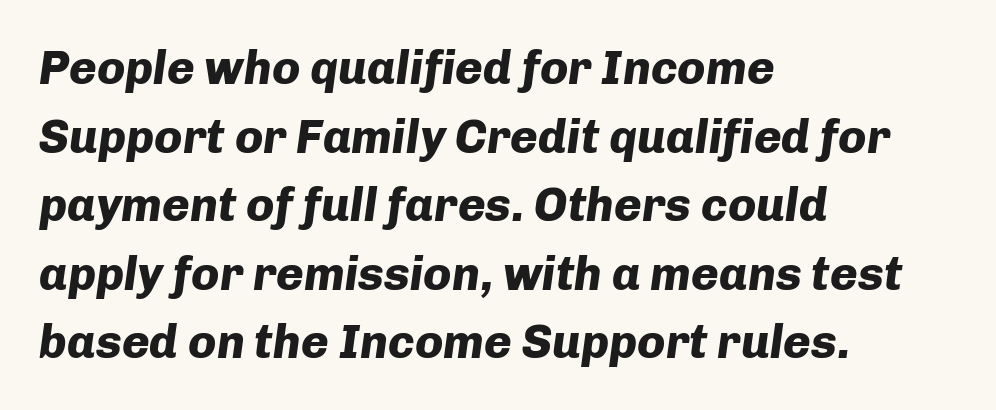
{"italic": "yes", "lean": "right", "slant_degrees": 8, "bold": "yes", "weight": "heavy", "width": "normal", "stroke_contrast": "low", "x_height": "medium", "monospaced": "no", "underline": "no", "align": "left", "line_spacing": "normal", "line_spacing_ratio": 1.46, "letter_spacing": "normal", "letter_spacing_em": 0.0, "glyph_px": 47}
